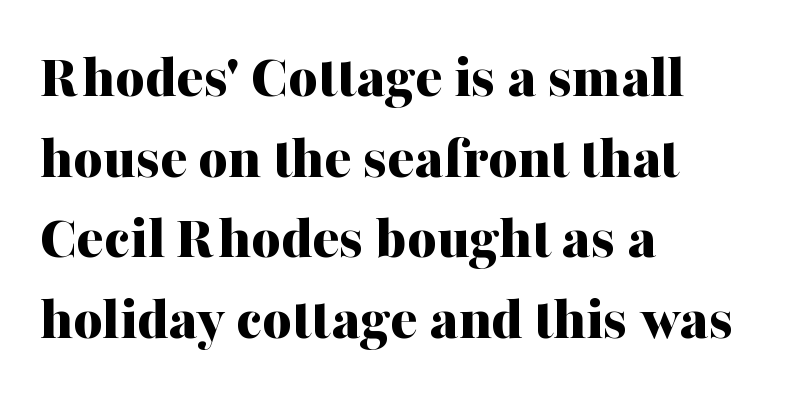
The image shows 63 px bold serif type, upright; set left-aligned, normal line spacing (1.28x), normal letter spacing, not underlined; medium stroke contrast and a medium x-height.
